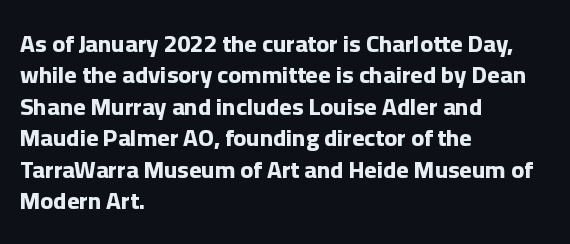
Q: Is the text bold? A: Yes.
Q: Is the text italic (slanted)? A: No, it is upright.
Q: Is the text underlined? A: No.
Q: How is the paragraph aligned? A: Left-aligned.
Q: Is the spacing between letters normal or unusually wide? A: Normal.
Q: Is the spacing between lines tight, normal or loose? A: Normal.
